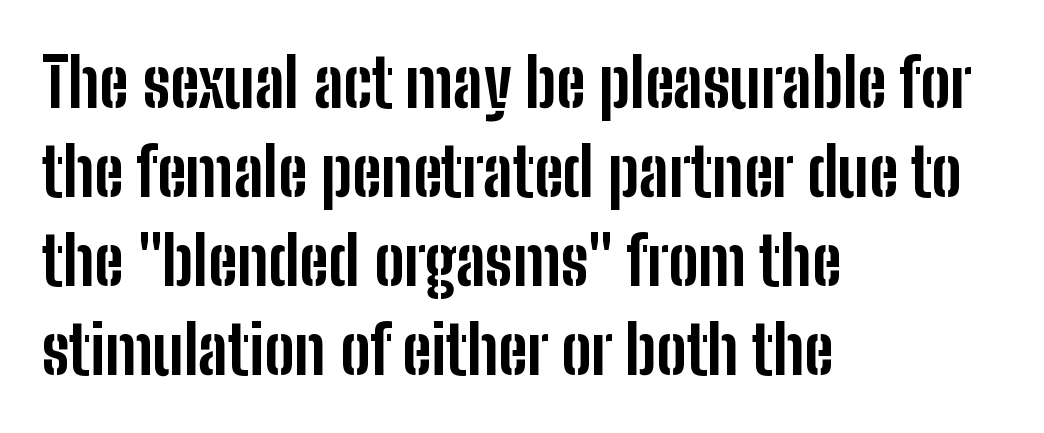
Rendered with straight, roman letterforms. Honestly, there is no underline to notice here at all. The designer left line spacing at the default. Weight: bold. Honestly, the letter spacing is just normal — you wouldn't notice it. Left-aligned paragraph, ragged on the right.
